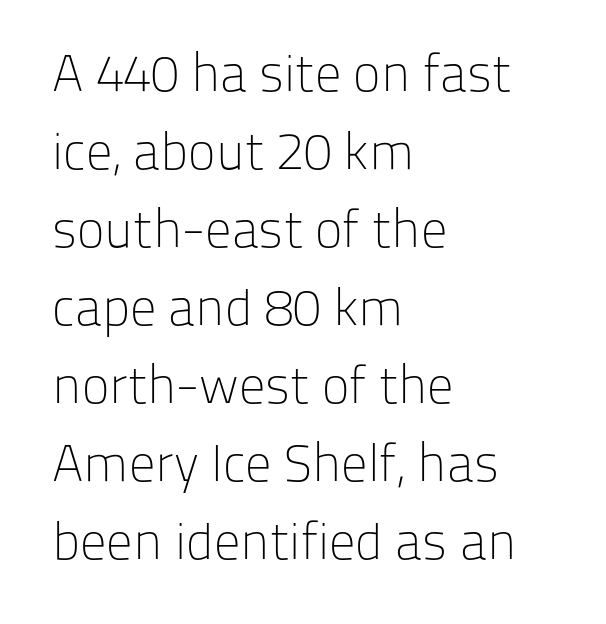
{"serif": "no", "italic": "no", "bold": "no", "weight": "light", "width": "normal", "stroke_contrast": "low", "x_height": "medium", "monospaced": "no", "underline": "no", "align": "left", "line_spacing": "normal", "line_spacing_ratio": 1.5, "letter_spacing": "normal", "letter_spacing_em": 0.0, "glyph_px": 52}
